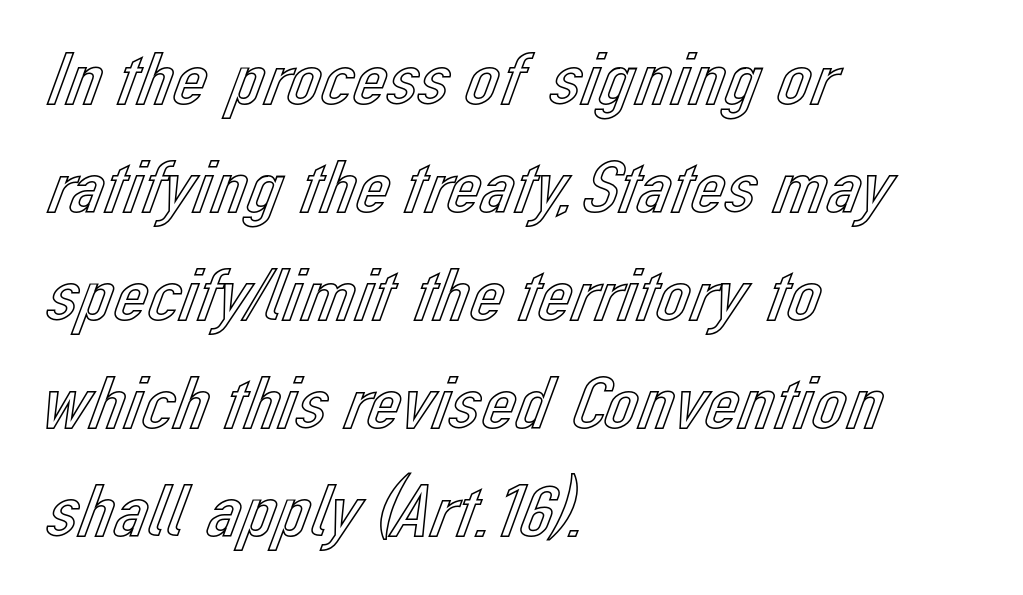
Q: Is the text italic (slanted)? A: Yes.
Q: Is the text underlined? A: No.
Q: How is the paragraph aligned? A: Left-aligned.
Q: Is the spacing between letters normal or unusually wide? A: Normal.
Q: Is the spacing between lines tight, normal or loose? A: Normal.
Q: Width (condensed, normal, or wide)? A: Normal.
Q: x-height? A: Medium.
Q: Monospaced? A: No.
